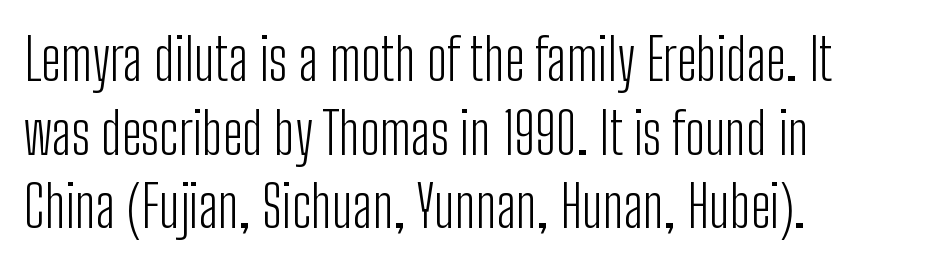
{"serif": "no", "italic": "no", "bold": "no", "weight": "light", "width": "condensed", "stroke_contrast": "low", "x_height": "medium", "monospaced": "no", "underline": "no", "align": "left", "line_spacing": "normal", "line_spacing_ratio": 1.29, "letter_spacing": "normal", "letter_spacing_em": 0.0, "glyph_px": 57}
